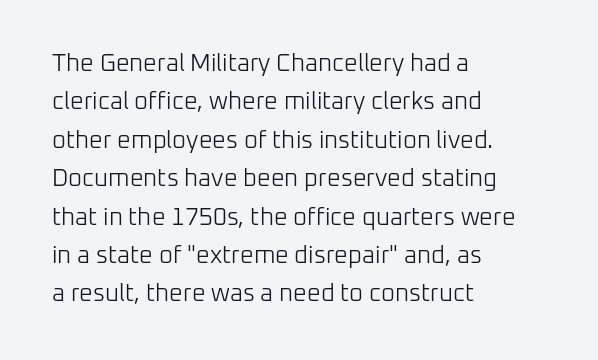
Plain, unruled lines of type. No heavy texture on the line: the type isn't bold. Look at the tracking — it's just the regular setting, nothing added. The axis of the letterforms is exactly vertical. The rows are spaced the way most documents space them.
